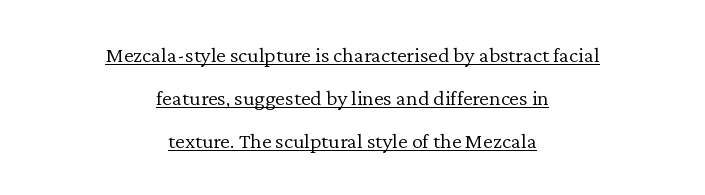
The image shows 22 px text type, upright; set centered, loose line spacing (1.95x), normal letter spacing, underlined.
